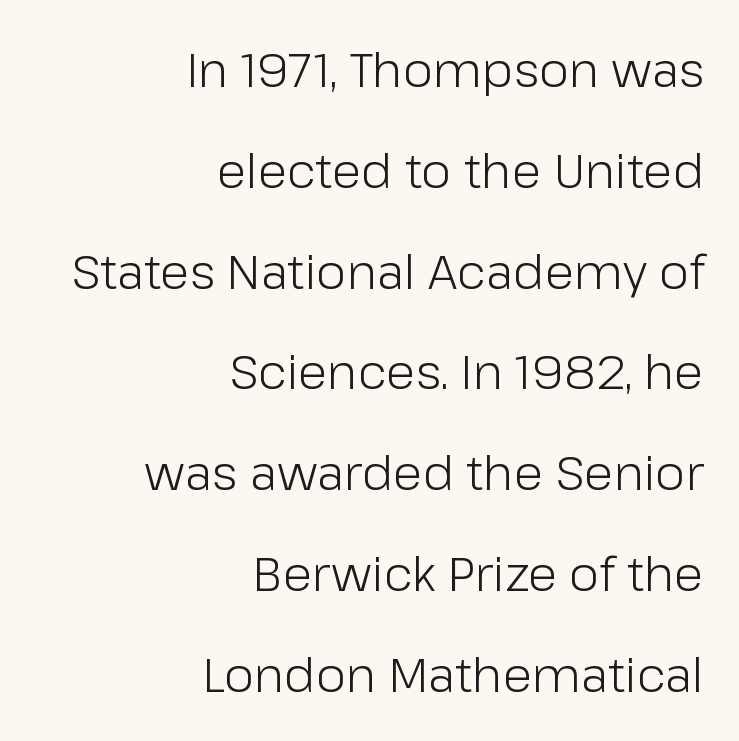
The rendering anchors every line to the right-hand side. Varying glyph widths throughout — classic text-font behaviour. You could fit nearly another row in the gap between these rows. Quick note: not italic, upright. The typeface chosen for these lines omits serifs. Clear beneath every line of the passage.
